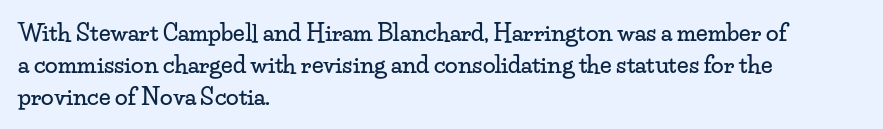
These lines are set flush left with a ragged right edge. Nope, not italic — everything's standing straight. Observe the ordinary spacing: letters are neighbours, not strangers. Vertically, the passage feels balanced, rows spaced as you'd expect. Has an underline been added? It has not.
